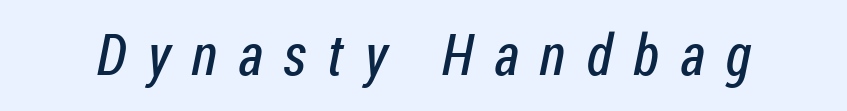
The image shows 57 px regular-weight, condensed sans-serif type; set unusually wide letter spacing (+0.37 em), not underlined; low stroke contrast and a medium x-height.
